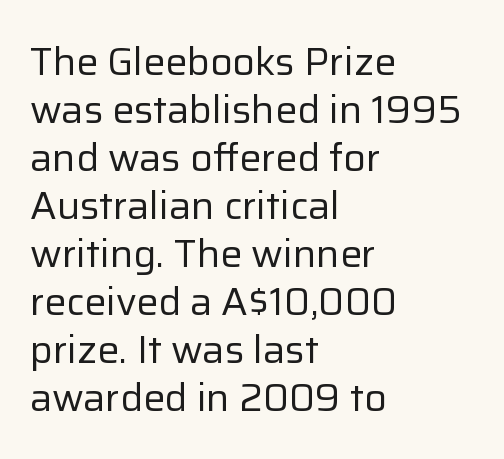
The image shows 39 px regular-weight sans-serif type, upright; set left-aligned, line spacing 1.23x, normal letter spacing, not underlined; low stroke contrast and a medium x-height.
